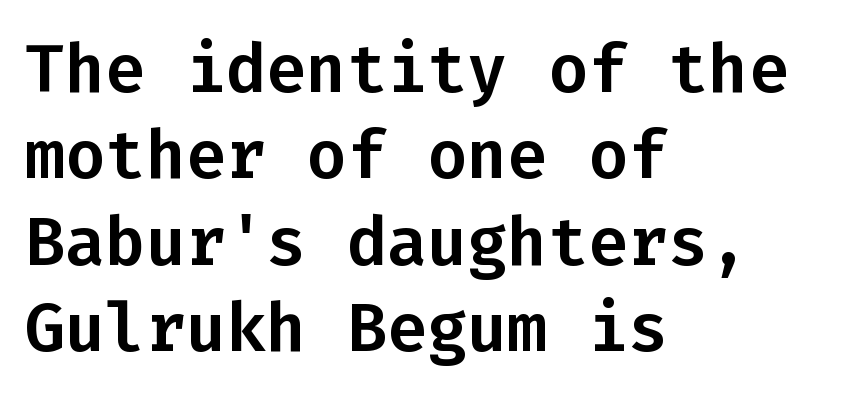
Q: Is the text italic (slanted)? A: No, it is upright.
Q: Is the typeface a serif or a sans-serif typeface? A: Sans-serif.
Q: Is the text underlined? A: No.
Q: How is the paragraph aligned? A: Left-aligned.
Q: Is the spacing between letters normal or unusually wide? A: Normal.
Q: Is the spacing between lines tight, normal or loose? A: Normal.
Q: Width (condensed, normal, or wide)? A: Normal.
Q: Stroke contrast? A: Low.
Q: x-height? A: Medium.
Q: Monospaced? A: Yes.
